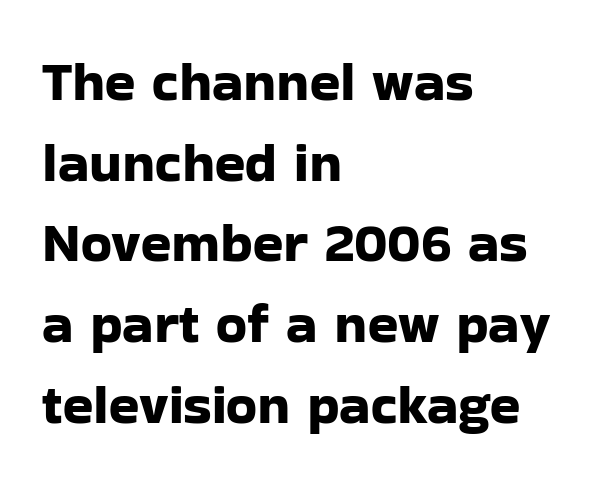
{"serif": "no", "italic": "no", "width": "normal", "stroke_contrast": "low", "x_height": "medium", "monospaced": "no", "underline": "no", "align": "left", "line_spacing": "normal", "line_spacing_ratio": 1.44, "letter_spacing": "normal", "letter_spacing_em": 0.0, "glyph_px": 56}
